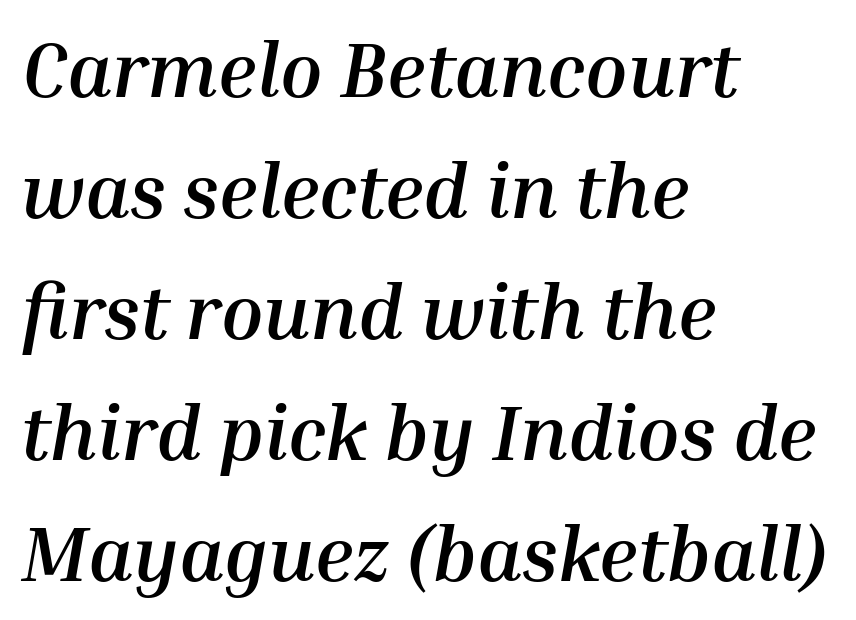
The image shows 77 px semibold type, italic (leaning right); set left-aligned, normal line spacing (1.57x), normal letter spacing, not underlined; medium stroke contrast and a medium x-height.
